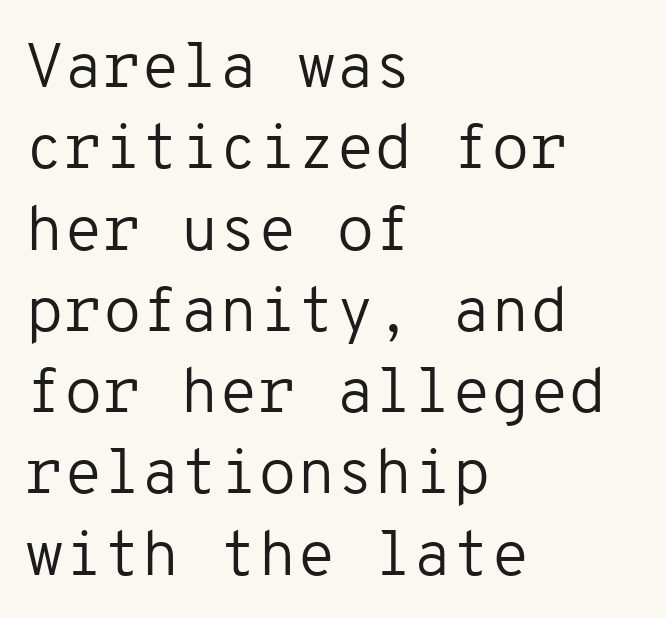
The image shows 63 px regular-weight sans-serif type, upright, monospaced; set left-aligned, normal line spacing (1.29x), normal letter spacing, not underlined; low stroke contrast and a medium x-height.
